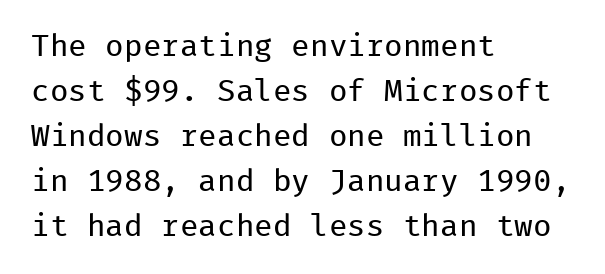
Q: Is the text bold? A: No.
Q: Is the text italic (slanted)? A: No, it is upright.
Q: Is the typeface a serif or a sans-serif typeface? A: Sans-serif.
Q: Is the text underlined? A: No.
Q: How is the paragraph aligned? A: Left-aligned.
Q: Is the spacing between letters normal or unusually wide? A: Normal.
Q: Is the spacing between lines tight, normal or loose? A: Normal.
Q: Width (condensed, normal, or wide)? A: Normal.
Q: Stroke contrast? A: Low.
Q: x-height? A: Medium.
Q: Monospaced? A: Yes.
